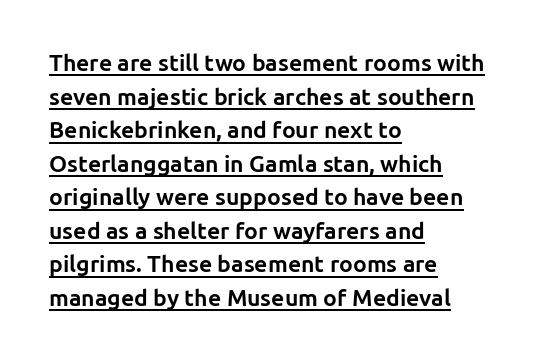
The passage shown has conventional tracking throughout. All the whitespace from short lines collects on the right. This is underlined copy, the kind a proofreader might mark for attention. If you drew a line through each stem, it would be perfectly vertical. These lines sit exactly where default settings would place them.
